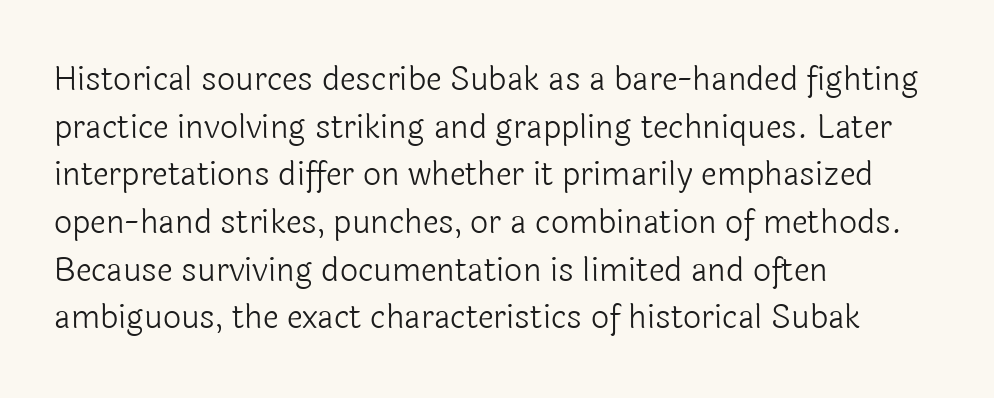
{"serif": "no", "italic": "no", "bold": "no", "weight": "light", "width": "normal", "x_height": "medium", "monospaced": "no", "underline": "no", "align": "left", "line_spacing": "normal", "line_spacing_ratio": 1.49, "letter_spacing": "normal", "letter_spacing_em": 0.0, "glyph_px": 32}
